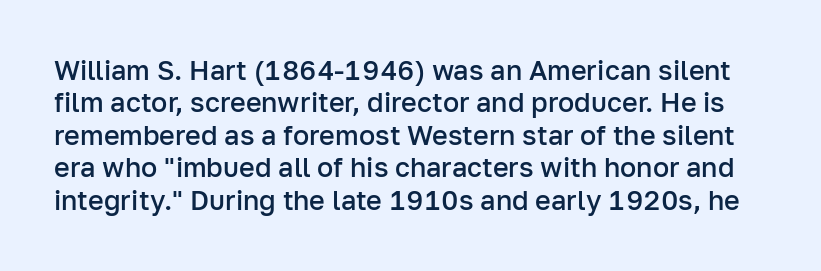
The image shows 27 px text type, upright; set line spacing 1.2x, normal letter spacing, not underlined.
